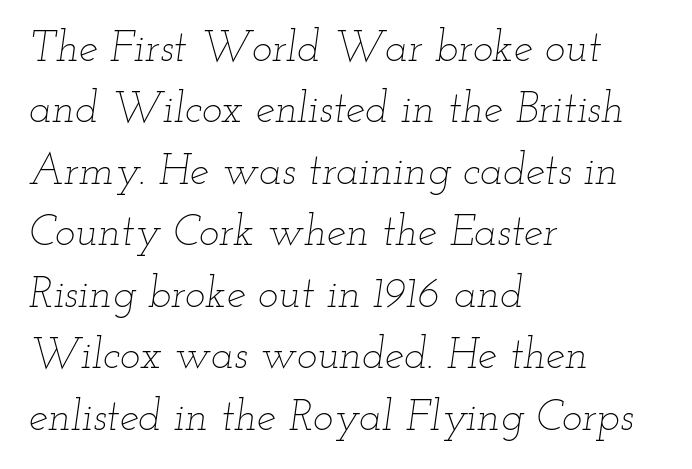
The face used here is proportionally spaced, like ordinary book or web type. You could call the tracking neutral — neither tight nor loose. Horizontal bands of white between lines are of average thickness. Bold? No — there's no thickening of the strokes.
